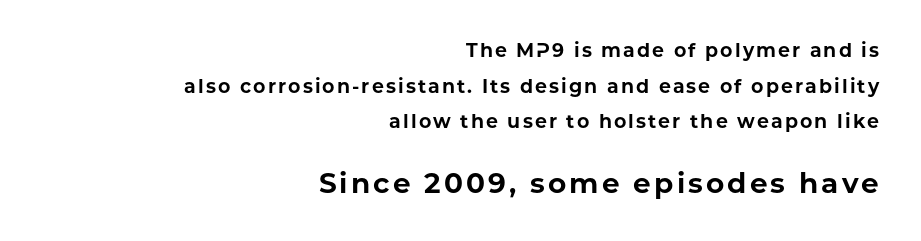
Q: Is the text bold? A: Yes.
Q: Is the text italic (slanted)? A: No, it is upright.
Q: Is the typeface a serif or a sans-serif typeface? A: Sans-serif.
Q: Is the text underlined? A: No.
Q: How is the paragraph aligned? A: Right-aligned.
Q: Which block of text is set in a larger size, the first (top) or the second (bottom)? A: The second (bottom) one.
Q: Width (condensed, normal, or wide)? A: Normal.
Q: Stroke contrast? A: Low.
Q: x-height? A: Medium.
Q: Monospaced? A: No.
